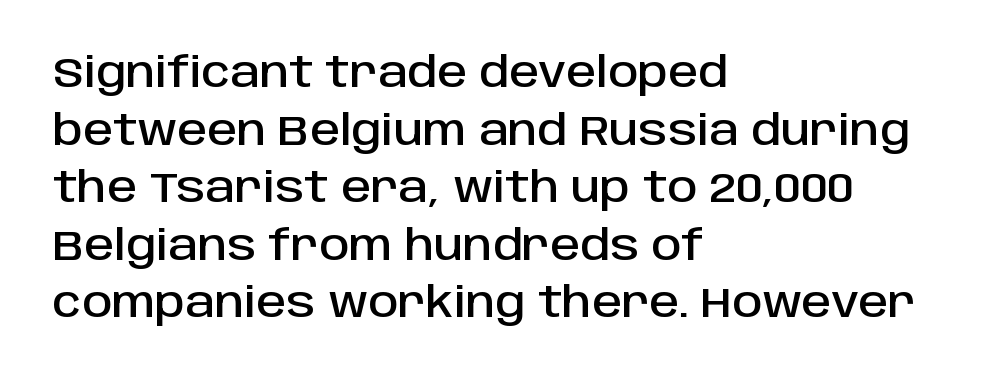
Glyph-to-glyph distance matches everyday printed text. This rendering uses left alignment, leaving the right contour irregular. The lines sit at an ordinary, default distance from one another. This sample has the flowing, uneven cadence of proportional lettering. Nobody drew a line under any word here. When letters stand straight like this, we call the style roman or upright.
